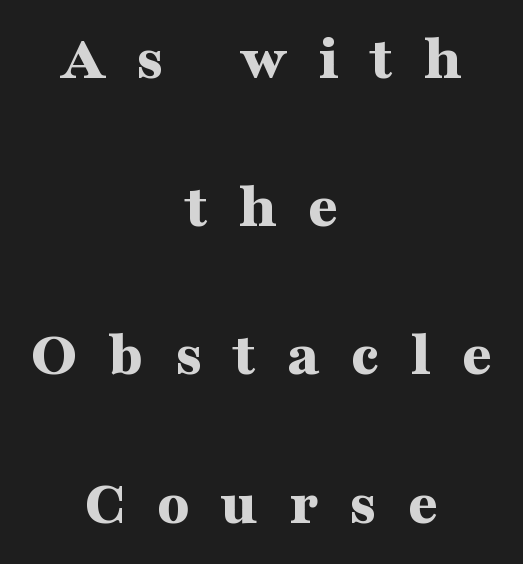
The image shows 65 px bold, wide serif type, upright; set centered, loose line spacing (2.28x), unusually wide letter spacing (+0.48 em), not underlined; medium stroke contrast and a medium x-height.
